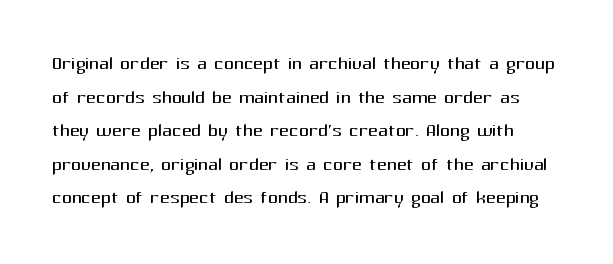
Q: Is the text bold? A: No.
Q: Is the text italic (slanted)? A: No, it is upright.
Q: Is the text underlined? A: No.
Q: Is the spacing between letters normal or unusually wide? A: Normal.
Q: Is the spacing between lines tight, normal or loose? A: Normal.
